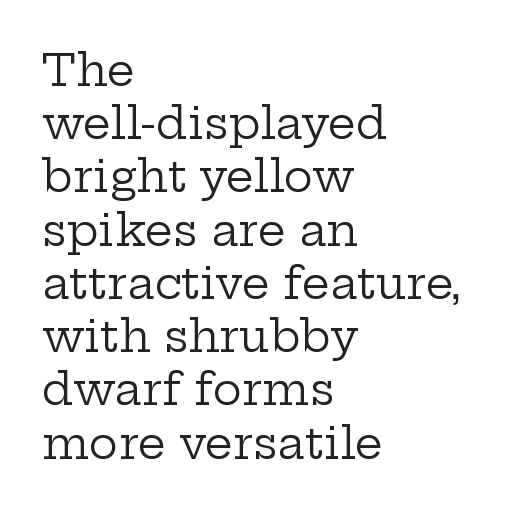
{"serif": "yes", "italic": "no", "bold": "no", "weight": "regular", "width": "wide", "stroke_contrast": "low", "x_height": "medium", "monospaced": "no", "underline": "no", "align": "left", "line_spacing_ratio": 1.21, "letter_spacing": "normal", "letter_spacing_em": 0.0, "glyph_px": 44}
